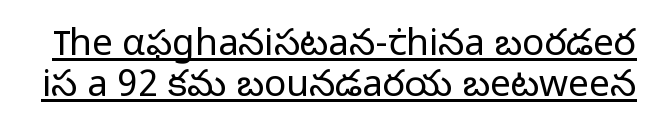
Students, note that the glyphs here touch the page at normal intervals. Stroke terminals: plain, sans-serif. The weight would be labelled regular, book, light, or lighter still. Note the varied advance widths — an 'i' is clearly narrower than an 'm'. Unlike italic type, these characters show no tilt at all. Emphasis is given by a line drawn under the lettering.
